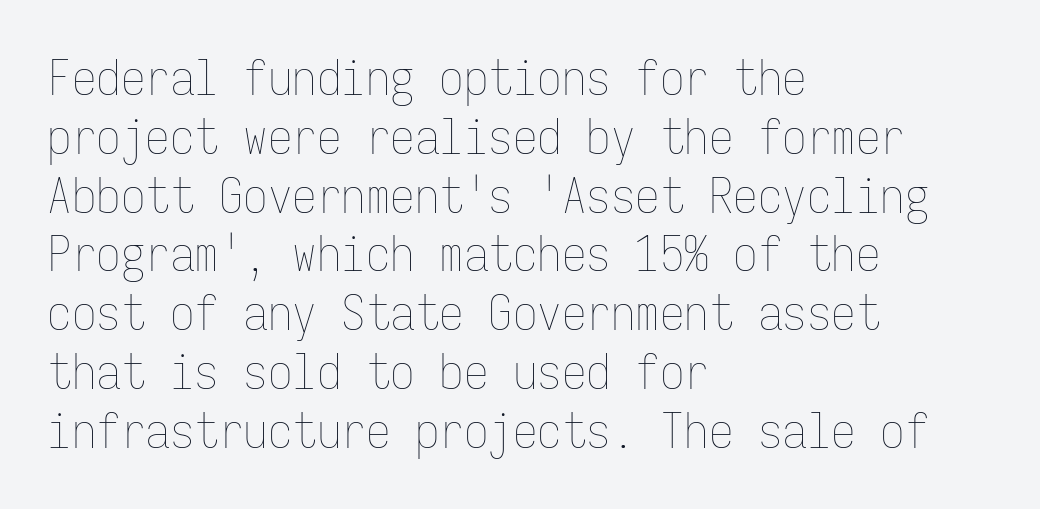
{"italic": "no", "bold": "no", "weight": "thin", "width": "condensed", "stroke_contrast": "low", "x_height": "medium", "monospaced": "yes", "underline": "no", "align": "left", "line_spacing_ratio": 1.2, "letter_spacing": "normal", "letter_spacing_em": 0.0, "glyph_px": 49}
